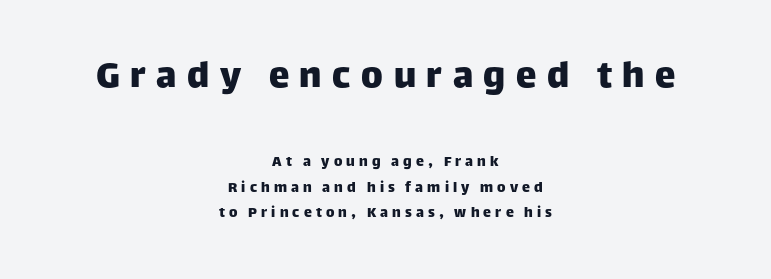
Q: Is the text italic (slanted)? A: No, it is upright.
Q: Is the typeface a serif or a sans-serif typeface? A: Sans-serif.
Q: Is the text underlined? A: No.
Q: How is the paragraph aligned? A: Centered.
Q: Is the spacing between letters normal or unusually wide? A: Unusually wide.
Q: Is the spacing between lines tight, normal or loose? A: Normal.
Q: Which block of text is set in a larger size, the first (top) or the second (bottom)? A: The first (top) one.
Q: Width (condensed, normal, or wide)? A: Normal.
Q: Stroke contrast? A: Low.
Q: x-height? A: Large.
Q: Monospaced? A: No.
